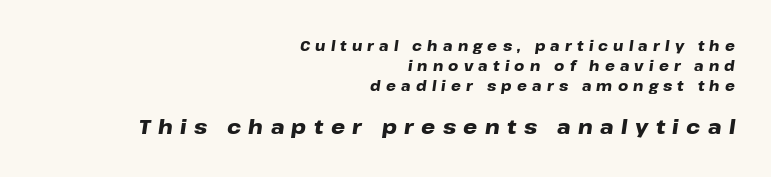
{"italic": "yes", "lean": "right", "slant_degrees": 8, "bold": "yes", "underline": "no", "align": "right", "line_spacing": "normal", "line_spacing_ratio": 1.43, "letter_spacing": "wide", "letter_spacing_em": 0.37, "larger_block": "second", "size_ratio": 1.43, "glyph_px": 20}
